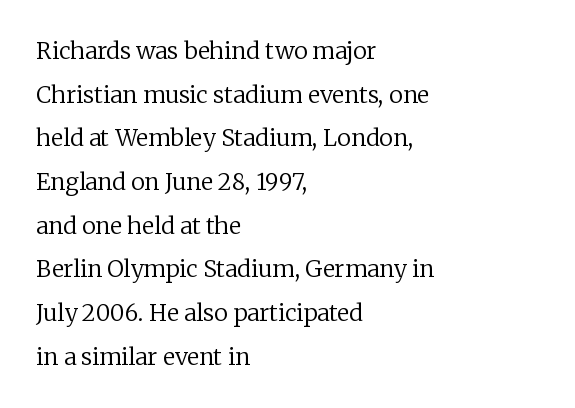
Q: Is the text bold? A: No.
Q: Is the text italic (slanted)? A: No, it is upright.
Q: Is the text underlined? A: No.
Q: How is the paragraph aligned? A: Left-aligned.
Q: Is the spacing between letters normal or unusually wide? A: Normal.
Q: Is the spacing between lines tight, normal or loose? A: Loose.
